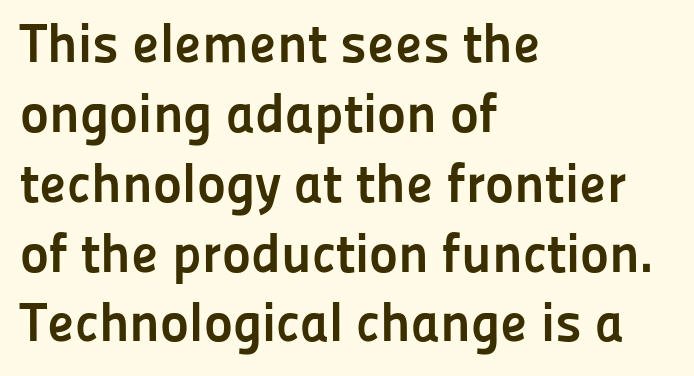
Q: Is the text bold? A: Yes.
Q: Is the text italic (slanted)? A: No, it is upright.
Q: Is the typeface a serif or a sans-serif typeface? A: Sans-serif.
Q: Is the text underlined? A: No.
Q: How is the paragraph aligned? A: Left-aligned.
Q: Is the spacing between letters normal or unusually wide? A: Normal.
Q: Is the spacing between lines tight, normal or loose? A: Normal.
Q: Width (condensed, normal, or wide)? A: Normal.
Q: Stroke contrast? A: Low.
Q: x-height? A: Medium.
Q: Monospaced? A: No.
